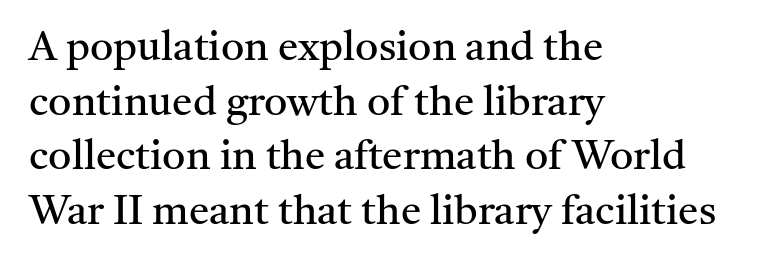
{"serif": "yes", "italic": "no", "bold": "no", "weight": "regular", "width": "normal", "stroke_contrast": "medium", "x_height": "medium", "monospaced": "no", "underline": "no", "align": "left", "line_spacing": "normal", "line_spacing_ratio": 1.33, "letter_spacing": "normal", "letter_spacing_em": 0.0, "glyph_px": 41}
